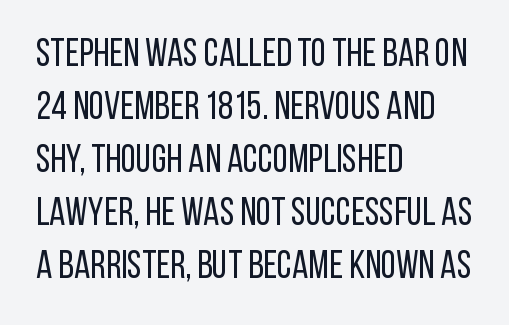
Q: Is the text bold? A: No.
Q: Is the text italic (slanted)? A: No, it is upright.
Q: Is the typeface a serif or a sans-serif typeface? A: Sans-serif.
Q: Is the text underlined? A: No.
Q: How is the paragraph aligned? A: Left-aligned.
Q: Is the spacing between letters normal or unusually wide? A: Normal.
Q: Is the spacing between lines tight, normal or loose? A: Normal.
Q: Width (condensed, normal, or wide)? A: Condensed.
Q: Stroke contrast? A: Low.
Q: x-height? A: Large.
Q: Monospaced? A: No.
